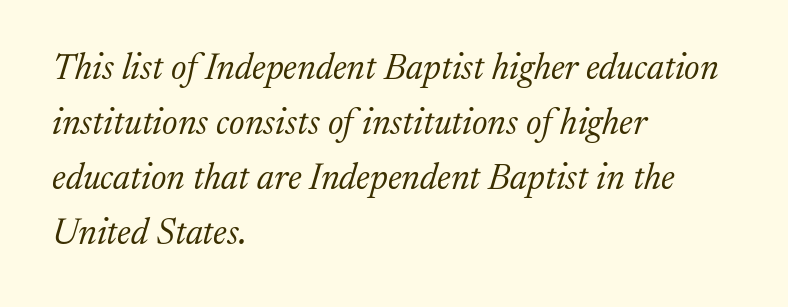
The font is comparable to plain body text, perhaps lighter. Any mark beneath the type? The region is blank. The vertical gap from one line to the next is medium. You could not count columns in this text — the font is proportionally spaced.
